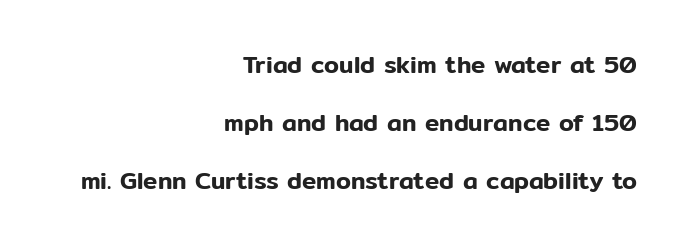
Q: Is the text italic (slanted)? A: No, it is upright.
Q: Is the text underlined? A: No.
Q: How is the paragraph aligned? A: Right-aligned.
Q: Is the spacing between letters normal or unusually wide? A: Normal.
Q: Is the spacing between lines tight, normal or loose? A: Loose.
